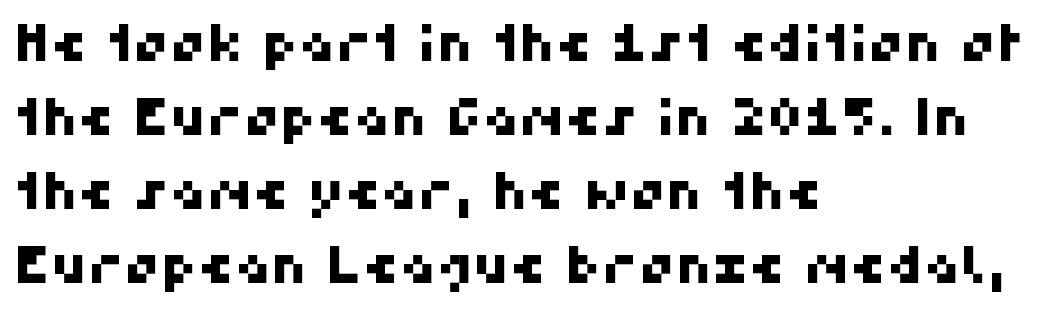
The image shows 51 px sans-serif type; set left-aligned, normal line spacing (1.45x), normal letter spacing, not underlined; high stroke contrast and a medium x-height.
